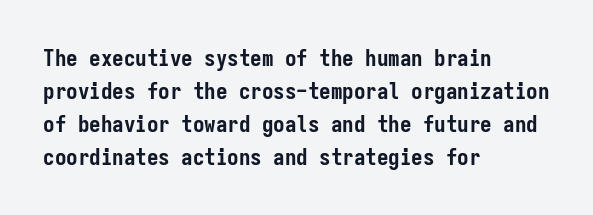
The gaps between neighbouring characters are ordinary and unremarkable. A dark, heavy texture on the line: the type is bold. Leftover space on each line is placed entirely after the last word. Reading down the column, the eye jumps a familiar distance to each next line. This is the regular roman posture of the typeface.
